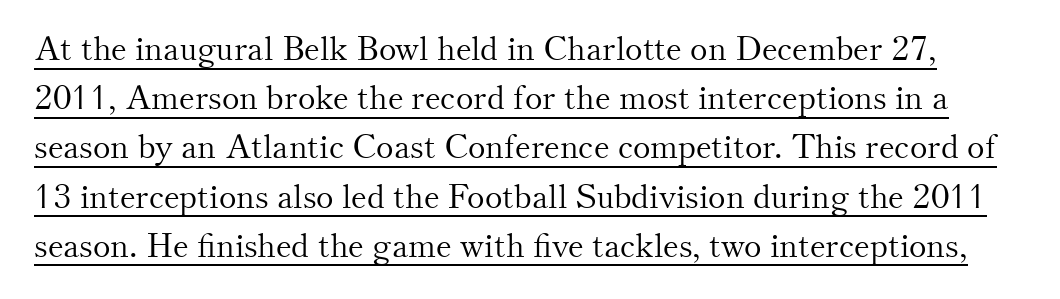
Q: Is the text bold? A: No.
Q: Is the text italic (slanted)? A: No, it is upright.
Q: Is the typeface a serif or a sans-serif typeface? A: Serif.
Q: Is the text underlined? A: Yes.
Q: Is the spacing between letters normal or unusually wide? A: Normal.
Q: Is the spacing between lines tight, normal or loose? A: Normal.
Q: Width (condensed, normal, or wide)? A: Normal.
Q: Stroke contrast? A: Medium.
Q: x-height? A: Small.
Q: Monospaced? A: No.
